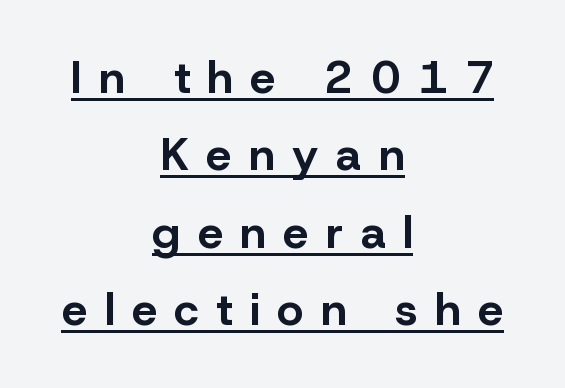
The image shows 45 px bold sans-serif type, upright; set centered, line spacing 1.72x, unusually wide letter spacing (+0.39 em), underlined; low stroke contrast and a medium x-height.
